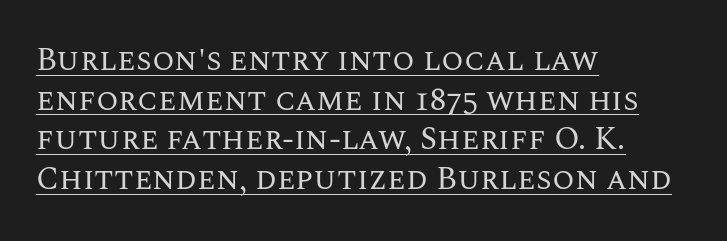
The image shows 32 px regular-weight type, upright; set left-aligned, line spacing 1.24x, normal letter spacing, underlined; medium stroke contrast and a large x-height.
